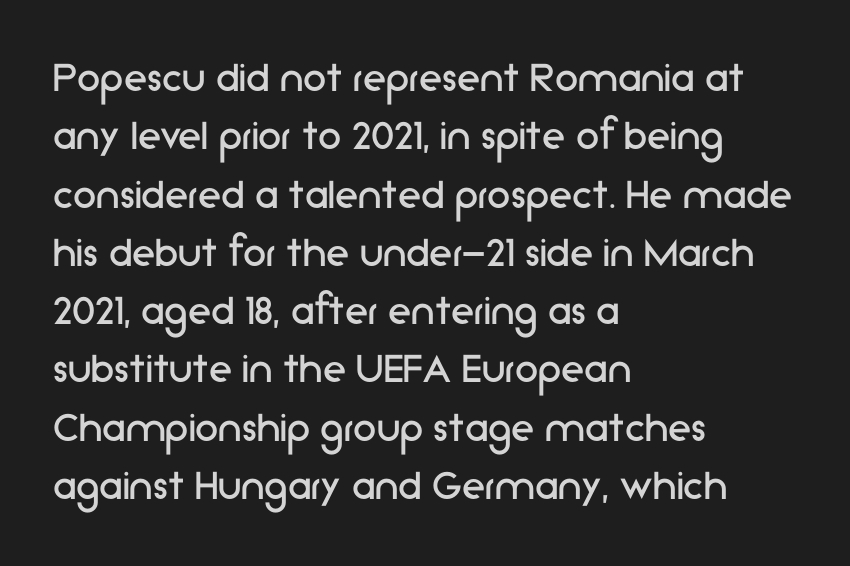
The typography opts for an upright posture over an oblique one. Clear beneath every line of the passage. Stroke mass is kept to a normal reading level or below. Letter spacing: default.
